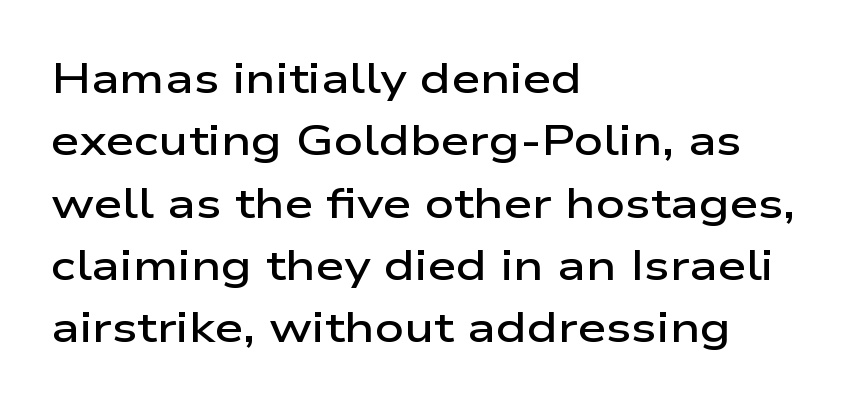
This rendering leaves character spacing at its baseline value. The glyphs in this specimen are sans serif. Does the lettering tilt? It doesn't — this is upright. Note the varied advance widths — an 'i' is clearly narrower than an 'm'. The passage is arranged the way most books set body copy — flush left.
